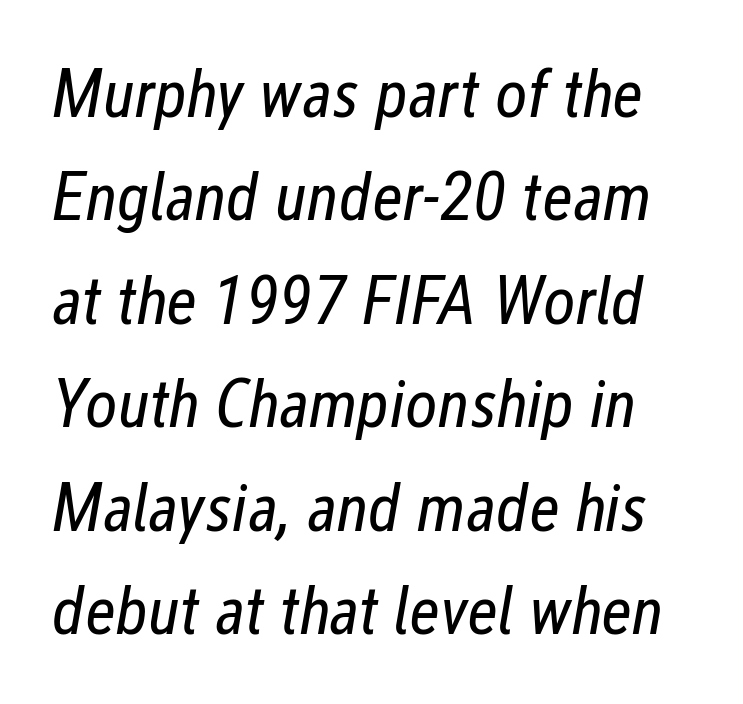
The image shows 69 px regular-weight, condensed type, italic (leaning right); set normal line spacing (1.5x), normal letter spacing, not underlined; low stroke contrast and a medium x-height.
